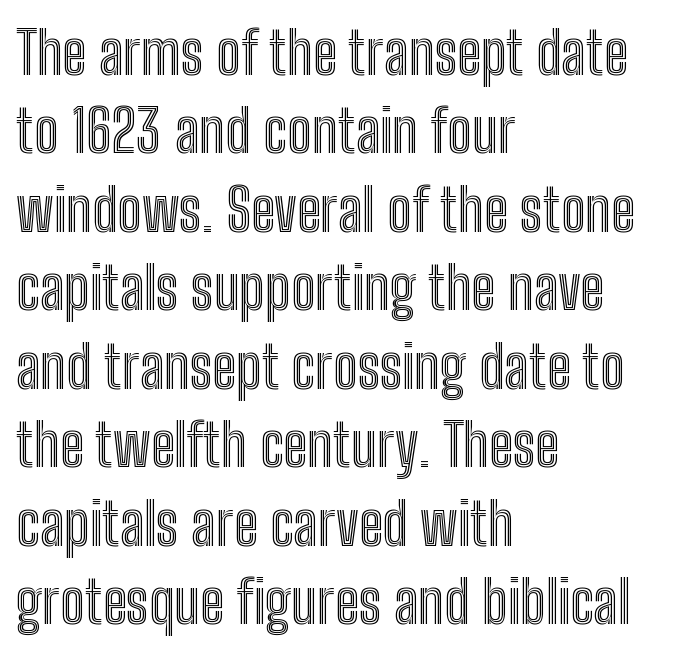
The image shows 59 px condensed type, upright; set left-aligned, normal line spacing (1.33x), normal letter spacing, not underlined; a medium x-height.
